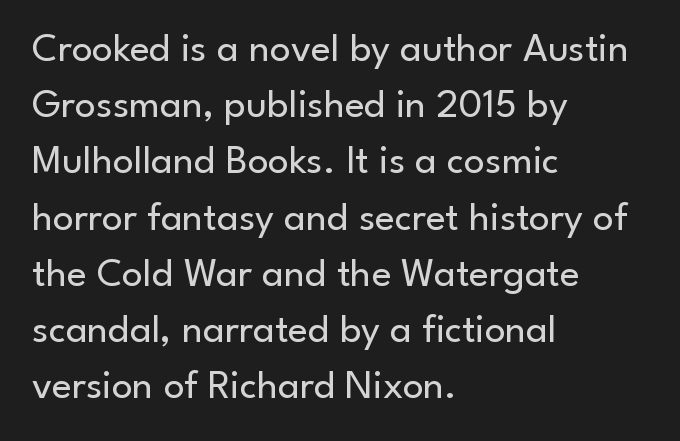
Has an underline been added? It has not. In terms of letterspacing, this is plain default setting. The setting favours the left margin, as ordinary paragraphs usually do. This block has exactly the height ordinary leading produces. Does the lettering tilt? It doesn't — this is upright. Weight: regular or lighter.
